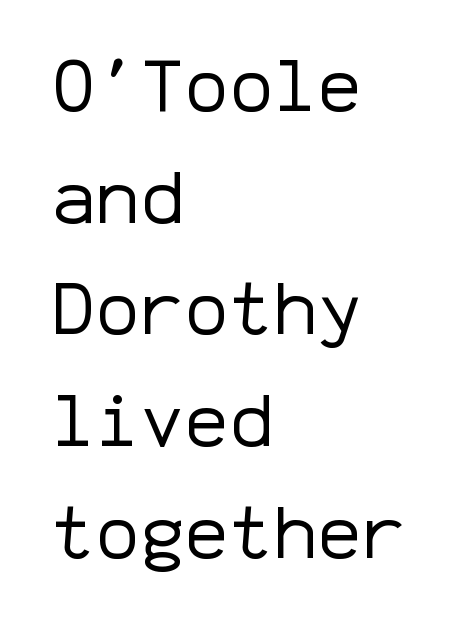
{"serif": "no", "italic": "no", "bold": "no", "weight": "regular", "width": "normal", "stroke_contrast": "low", "x_height": "medium", "monospaced": "yes", "underline": "no", "align": "left", "line_spacing": "normal", "line_spacing_ratio": 1.51, "letter_spacing": "normal", "letter_spacing_em": 0.0, "glyph_px": 74}
